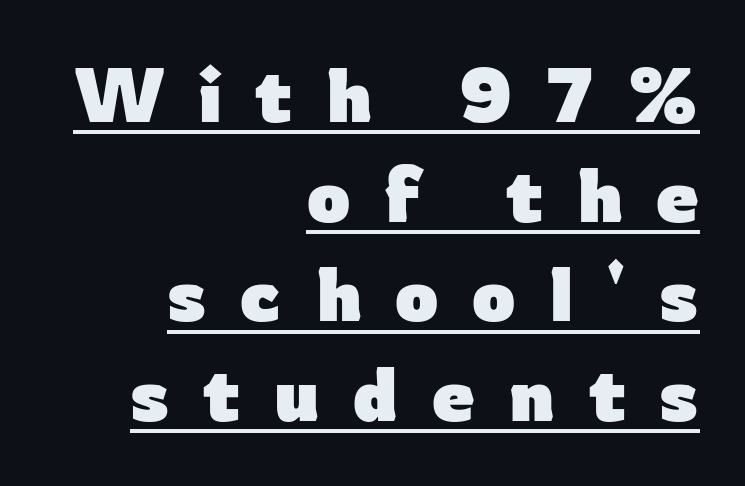
Q: Is the text bold? A: Yes.
Q: Is the text italic (slanted)? A: No, it is upright.
Q: Is the typeface a serif or a sans-serif typeface? A: Sans-serif.
Q: Is the text underlined? A: Yes.
Q: How is the paragraph aligned? A: Right-aligned.
Q: Is the spacing between letters normal or unusually wide? A: Unusually wide.
Q: Is the spacing between lines tight, normal or loose? A: Normal.
Q: Width (condensed, normal, or wide)? A: Normal.
Q: Stroke contrast? A: Low.
Q: x-height? A: Medium.
Q: Monospaced? A: No.
